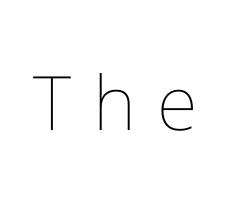
Characters remain perfectly vertical along every line. The zone under the glyphs is completely vacant. Does extra space separate the letters? Yes, quite a lot of it. These lines are rendered in a variable-pitch font. Stems and bowls with no extra thickness — not bold.
